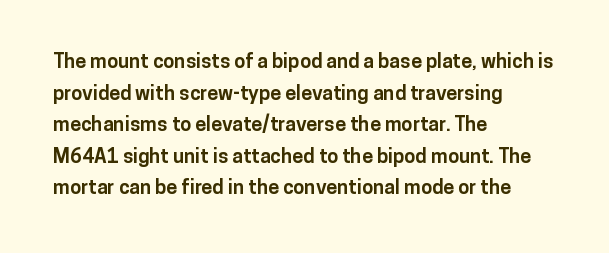
The image shows 20 px bold type, upright; set left-aligned, normal line spacing (1.58x), normal letter spacing, not underlined.
